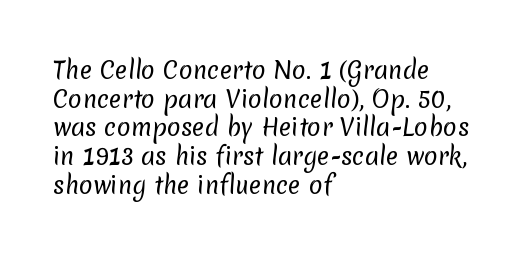
The image shows 23 px text type; set left-aligned, normal line spacing (1.25x), normal letter spacing, not underlined.
